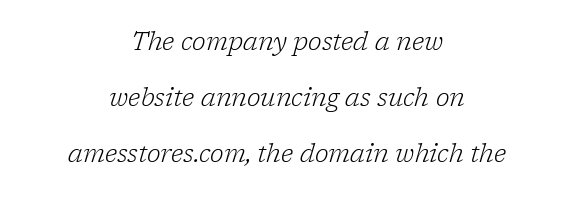
Each word holds together tightly as a unit, with standard inter-letter gaps. Looking at the ascenders, they clearly lean. The rendering positions every line midway between the sides. The font is comparable to plain body text, perhaps lighter.
